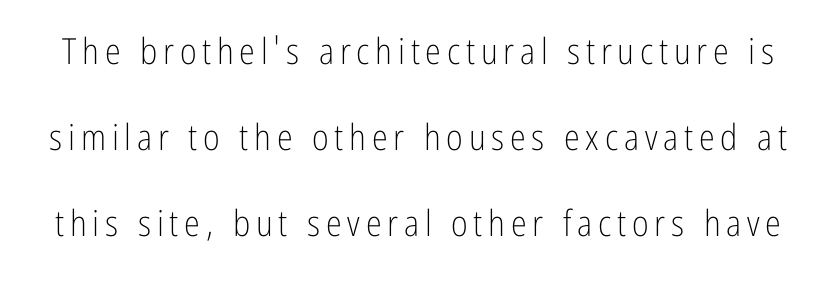
Horizontal bands of white between lines are thick stripes. Are there feet on the stems? There aren't — it's a sans. Looks like regular typesetting: each glyph gets only the width it needs. A clean baseline with only descenders dipping below it. The typography opts for an upright posture over an oblique one.
